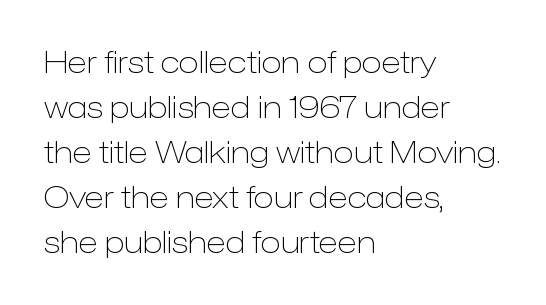
The image shows 30 px light sans-serif type, upright; set left-aligned, normal line spacing (1.5x), normal letter spacing, not underlined; low stroke contrast and a medium x-height.
